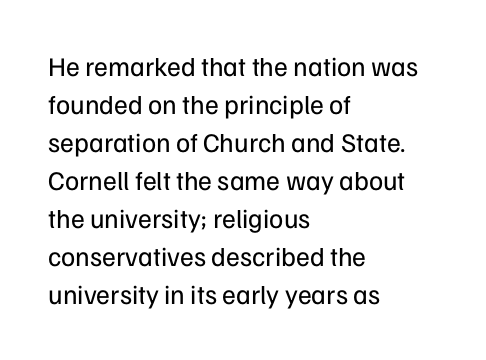
The designer left line spacing at the default. A classic flush-left, rag-right setting is used for this passage. The font sits on the lighter half of the weight spectrum, regular included. The letters stand straight up with perfectly vertical stems. No word sits above an underline.
